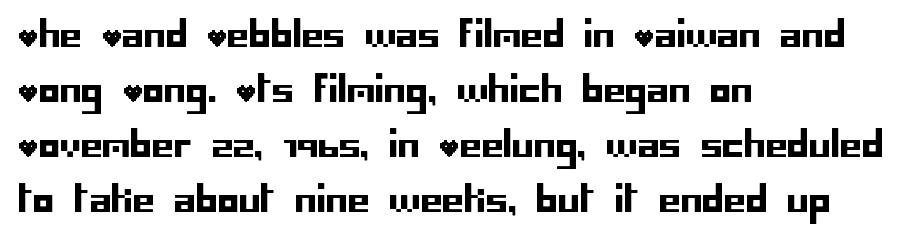
Here the glyphs are tracked normally, forming tight word shapes. Every row of glyphs begins at an identical x-position on the left. Plain, unruled lines of type. No feet cap the strokes, marking this as sans-serif type. This is the regular roman posture of the typeface.
